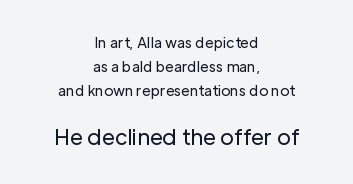
The image shows 21 px text type, upright; set centered, line spacing 1.73x, normal letter spacing, not underlined; the second (bottom) block is 1.5x larger.
